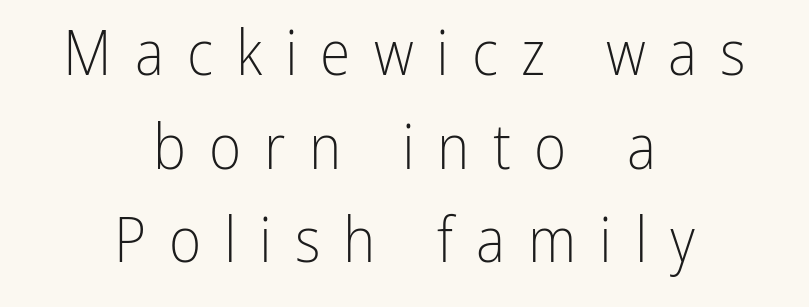
The vertical gap from one line to the next is medium. Underlining? Definitely not there. These lines are centered, leaving both edges ragged. Ordinary non-slanted type is in use. Stems here are at most as thick as an everyday book face. This rendering widens character spacing well past its baseline value.
